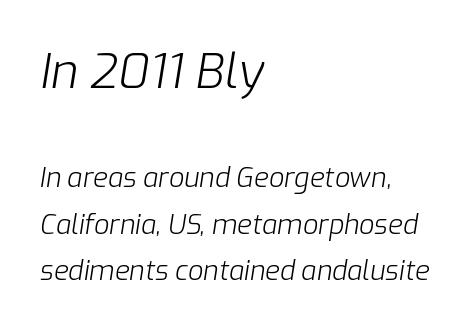
{"italic": "yes", "lean": "right", "slant_degrees": 9, "bold": "no", "weight": "light", "width": "normal", "stroke_contrast": "low", "x_height": "medium", "monospaced": "no", "underline": "no", "align": "left", "line_spacing_ratio": 1.71, "letter_spacing": "normal", "letter_spacing_em": 0.0, "larger_block": "first", "size_ratio": 1.78, "glyph_px": 48}
